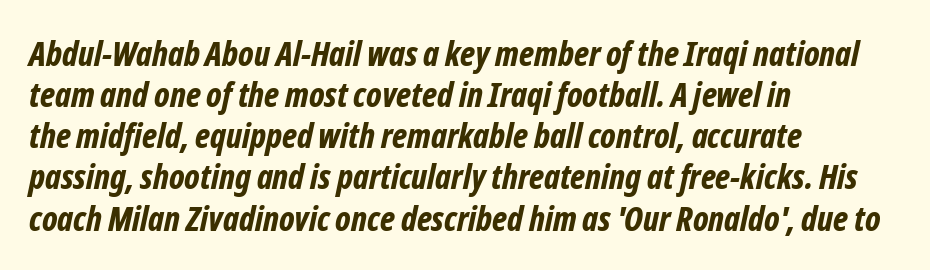
Where is the straight margin? On the left. Bare-footed words on every line. Spacing verdict: proportional, widths tailored to each character. Weight: bold.
